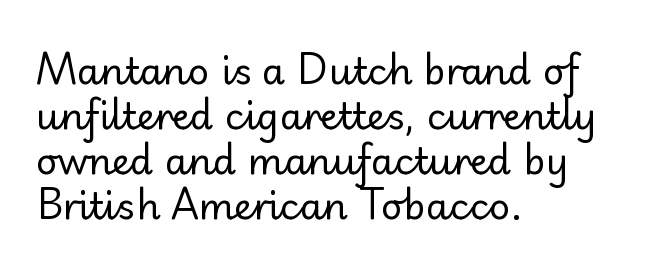
{"serif": "no", "italic": "no", "bold": "no", "weight": "regular", "width": "normal", "stroke_contrast": "low", "x_height": "small", "monospaced": "no", "underline": "no", "align": "left", "line_spacing_ratio": 1.22, "letter_spacing": "normal", "letter_spacing_em": 0.0, "glyph_px": 37}
